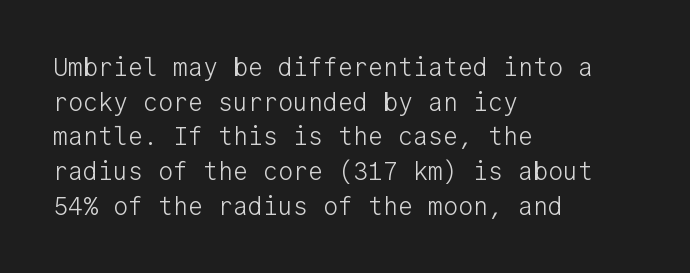
The image shows 25 px text type, upright; set left-aligned, normal line spacing (1.39x), normal letter spacing, not underlined.
